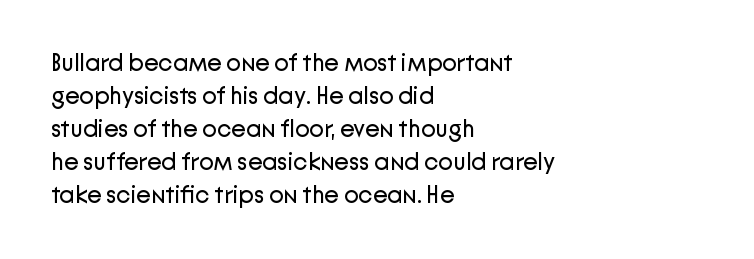
{"italic": "no", "bold": "no", "underline": "no", "align": "left", "line_spacing": "normal", "line_spacing_ratio": 1.37, "letter_spacing": "normal", "letter_spacing_em": 0.0, "glyph_px": 24}
